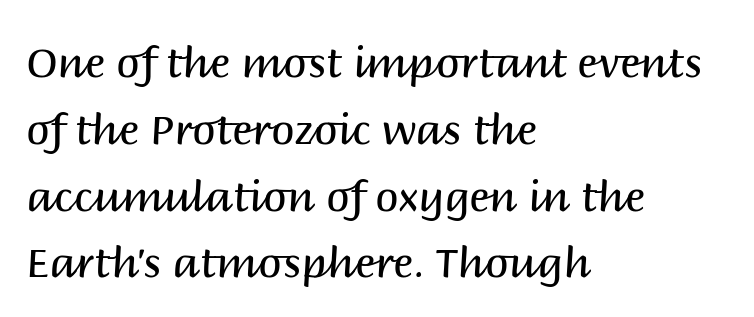
Q: Is the text bold? A: No.
Q: Is the text italic (slanted)? A: Yes.
Q: Is the typeface a serif or a sans-serif typeface? A: Sans-serif.
Q: Is the text underlined? A: No.
Q: How is the paragraph aligned? A: Left-aligned.
Q: Is the spacing between letters normal or unusually wide? A: Normal.
Q: Is the spacing between lines tight, normal or loose? A: Normal.
Q: Width (condensed, normal, or wide)? A: Normal.
Q: Stroke contrast? A: Medium.
Q: x-height? A: Large.
Q: Monospaced? A: No.
